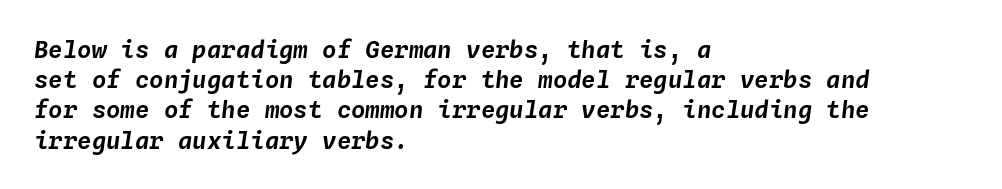
Q: Is the text italic (slanted)? A: Yes, it leans right by about 4 degrees.
Q: Is the text underlined? A: No.
Q: How is the paragraph aligned? A: Left-aligned.
Q: Is the spacing between letters normal or unusually wide? A: Normal.
Q: Is the spacing between lines tight, normal or loose? A: Normal.
